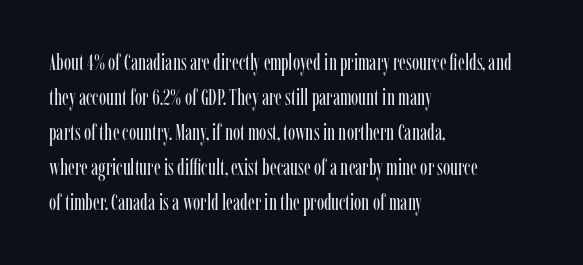
The image shows 22 px text type, upright; set left-aligned, normal line spacing (1.59x), normal letter spacing, not underlined.
